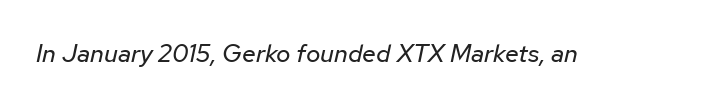
{"italic": "yes", "lean": "right", "slant_degrees": 12, "bold": "no", "underline": "no", "letter_spacing": "normal", "letter_spacing_em": 0.0, "glyph_px": 25}
